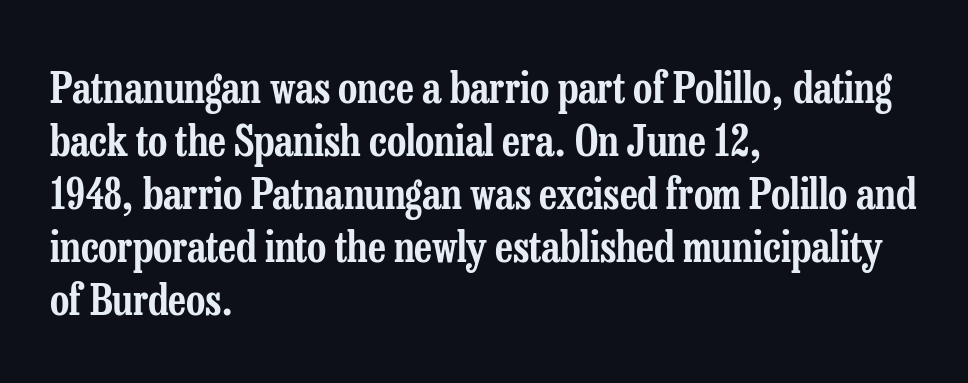
Q: Is the text italic (slanted)? A: No, it is upright.
Q: Is the typeface a serif or a sans-serif typeface? A: Serif.
Q: Is the text underlined? A: No.
Q: How is the paragraph aligned? A: Left-aligned.
Q: Is the spacing between letters normal or unusually wide? A: Normal.
Q: Is the spacing between lines tight, normal or loose? A: Normal.
Q: Width (condensed, normal, or wide)? A: Condensed.
Q: Stroke contrast? A: Low.
Q: x-height? A: Medium.
Q: Monospaced? A: No.
